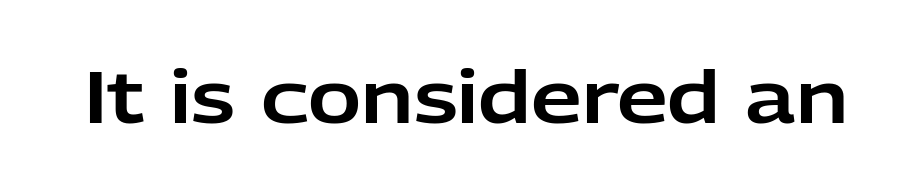
Q: Is the text italic (slanted)? A: No, it is upright.
Q: Is the typeface a serif or a sans-serif typeface? A: Sans-serif.
Q: Is the text underlined? A: No.
Q: Is the spacing between letters normal or unusually wide? A: Normal.
Q: Width (condensed, normal, or wide)? A: Normal.
Q: Stroke contrast? A: Low.
Q: x-height? A: Medium.
Q: Monospaced? A: No.
